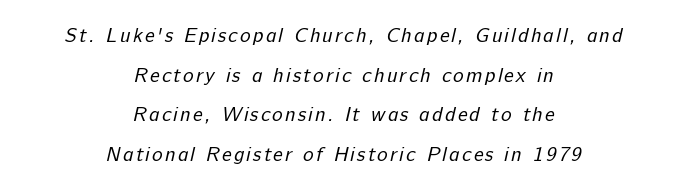
The image shows 20 px text type; set centered, loose line spacing (1.98x), not underlined.
